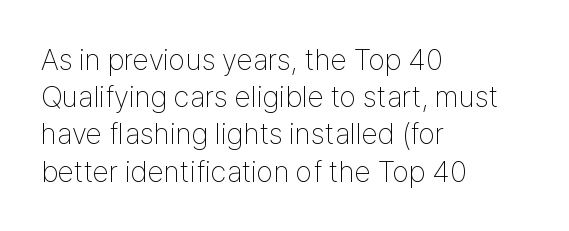
{"serif": "no", "italic": "no", "bold": "no", "weight": "thin", "width": "condensed", "stroke_contrast": "low", "x_height": "medium", "monospaced": "no", "underline": "no", "align": "left", "line_spacing_ratio": 1.24, "letter_spacing": "normal", "letter_spacing_em": 0.0, "glyph_px": 30}
